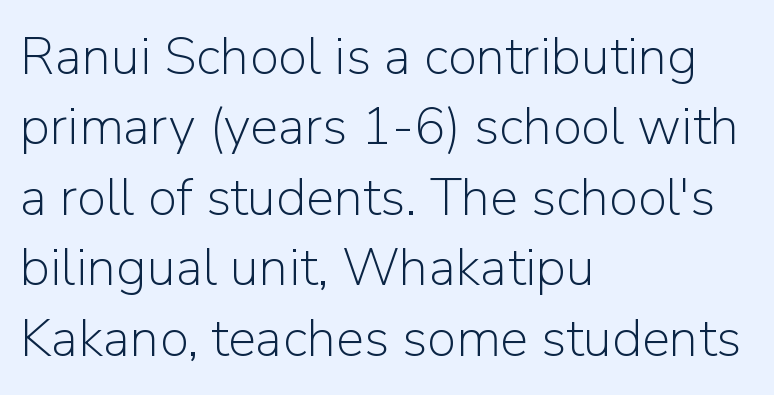
The image shows 53 px light sans-serif type, upright; set left-aligned, normal line spacing (1.33x), normal letter spacing, not underlined; low stroke contrast and a medium x-height.
